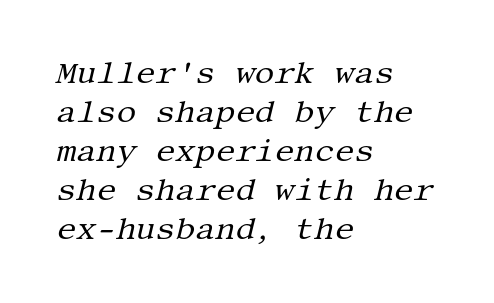
The image shows 31 px regular-weight serif type, italic (leaning right); set left-aligned, normal line spacing (1.26x), normal letter spacing, not underlined; medium stroke contrast and a large x-height.
